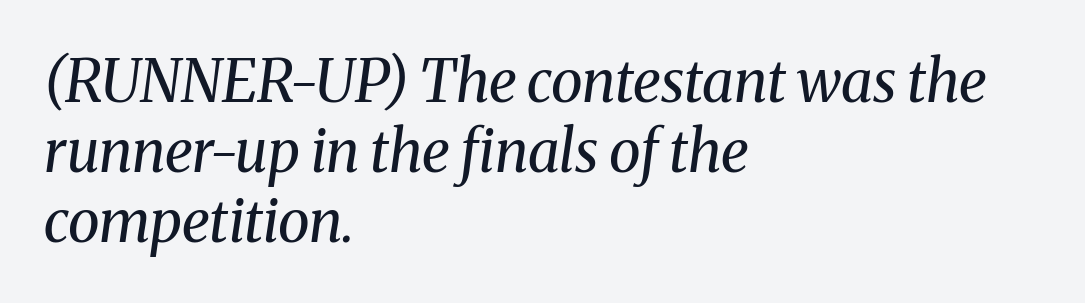
{"serif": "yes", "italic": "yes", "lean": "right", "slant_degrees": 8, "bold": "no", "weight": "regular", "width": "normal", "stroke_contrast": "medium", "x_height": "medium", "monospaced": "no", "underline": "no", "align": "left", "line_spacing_ratio": 1.21, "letter_spacing": "normal", "letter_spacing_em": 0.0, "glyph_px": 58}
